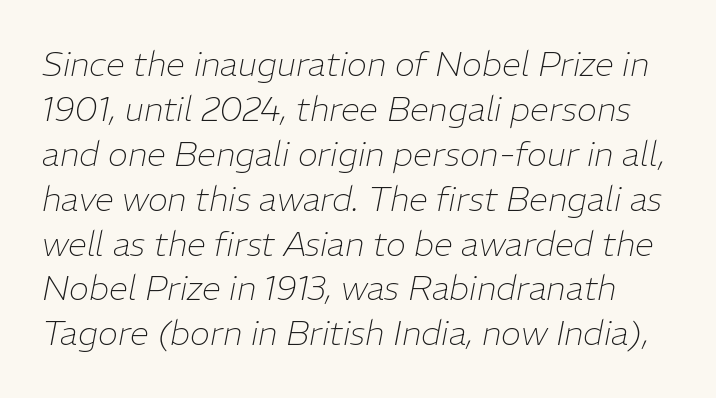
{"italic": "yes", "lean": "right", "slant_degrees": 11, "bold": "no", "weight": "thin", "width": "normal", "stroke_contrast": "low", "x_height": "medium", "monospaced": "no", "underline": "no", "line_spacing": "normal", "line_spacing_ratio": 1.32, "letter_spacing": "normal", "letter_spacing_em": 0.0, "glyph_px": 34}
